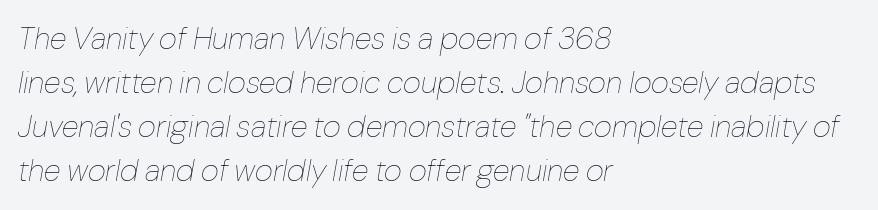
{"italic": "yes", "lean": "right", "slant_degrees": 10, "bold": "no", "weight": "thin", "width": "normal", "stroke_contrast": "low", "x_height": "medium", "monospaced": "no", "underline": "no", "align": "left", "line_spacing": "normal", "line_spacing_ratio": 1.42, "letter_spacing": "normal", "letter_spacing_em": 0.0, "glyph_px": 31}
